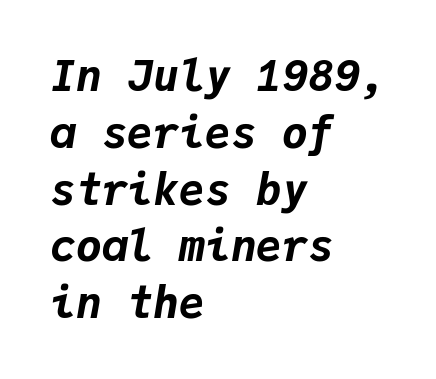
Unmarked baselines from the first word to the last. What's the leading like? Ordinary, nothing unusual. Short note: letters normally spaced. In terms of posture, this sample is oblique. Note the uniform advance width — an 'i' takes as much space as an 'm'.
